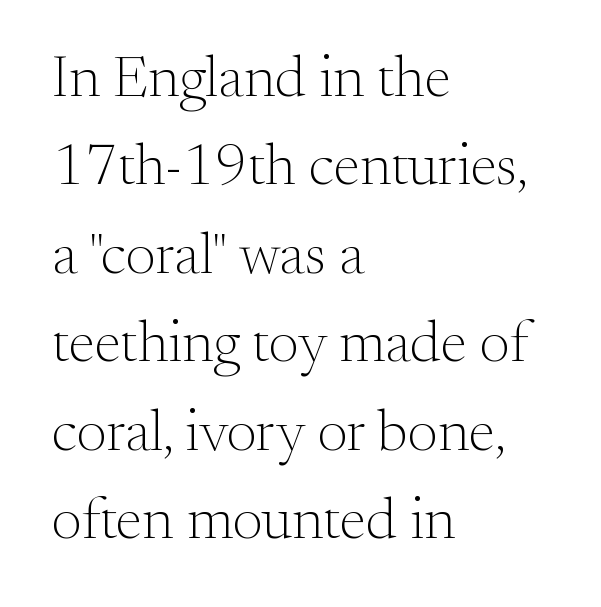
Each row of text sits above clean, open space. The rendering uses natural spacing where letterforms have individual widths. The axis of the letterforms is exactly vertical. The passage shown stacks its lines at a standard gap.
